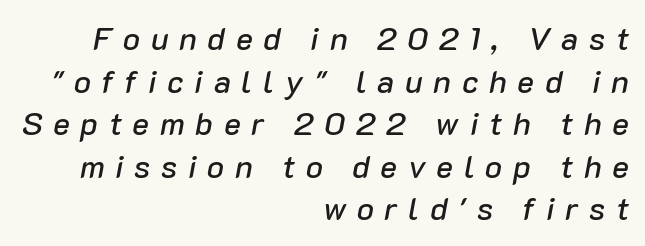
{"italic": "yes", "lean": "right", "slant_degrees": 10, "width": "normal", "stroke_contrast": "low", "x_height": "medium", "monospaced": "no", "underline": "no", "align": "right", "line_spacing": "normal", "line_spacing_ratio": 1.33, "letter_spacing": "wide", "letter_spacing_em": 0.33, "glyph_px": 32}
